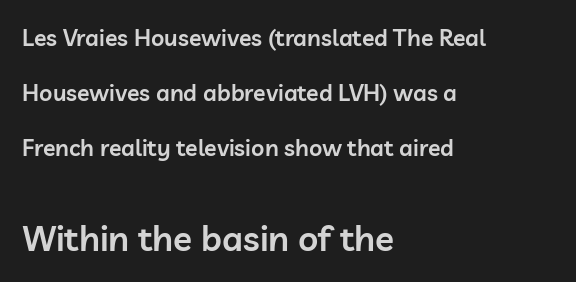
The image shows 35 px semibold sans-serif type, upright; set left-aligned, loose line spacing (2.39x), normal letter spacing, not underlined; the second (bottom) block is 1.52x larger; low stroke contrast and a medium x-height.
